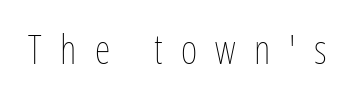
The strokes carry an ordinary text weight at most. Proportional: the letters do not fall into vertical columns. It's the straight-up-and-down kind of type. Quick note: underline off. The tracking reads as deliberately expanded to a designer's eye.
